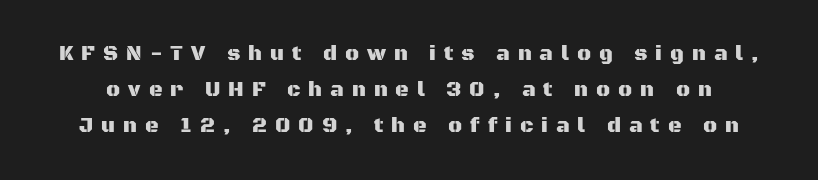
Underline: absent. This sample uses expanded letter spacing, leaving extra air between glyphs. The letters stand straight up with perfectly vertical stems.
